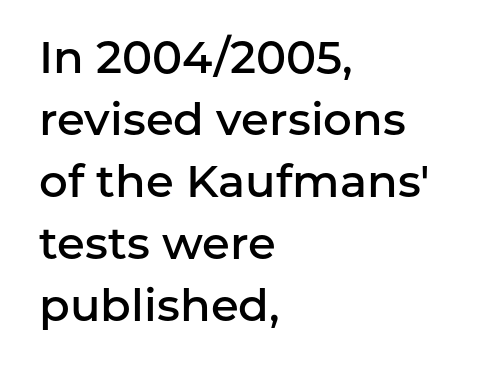
The space between consecutive lines is moderate. The rendering shows plain stroke endings on the letterforms — a sans-serif design. Character widths vary here, with narrow letters taking less room than wide ones. A semibold gives these letters moderate extra thickness, short of bold.
